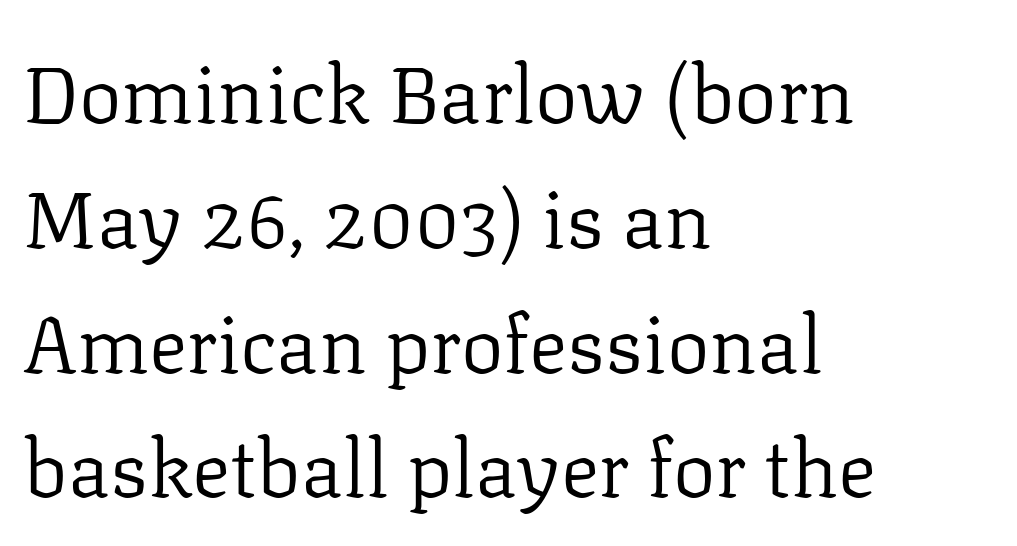
Q: Is the text bold? A: No.
Q: Is the text italic (slanted)? A: No, it is upright.
Q: Is the typeface a serif or a sans-serif typeface? A: Serif.
Q: Is the text underlined? A: No.
Q: How is the paragraph aligned? A: Left-aligned.
Q: Is the spacing between letters normal or unusually wide? A: Normal.
Q: Is the spacing between lines tight, normal or loose? A: Normal.
Q: Width (condensed, normal, or wide)? A: Normal.
Q: Stroke contrast? A: Low.
Q: x-height? A: Medium.
Q: Monospaced? A: No.
